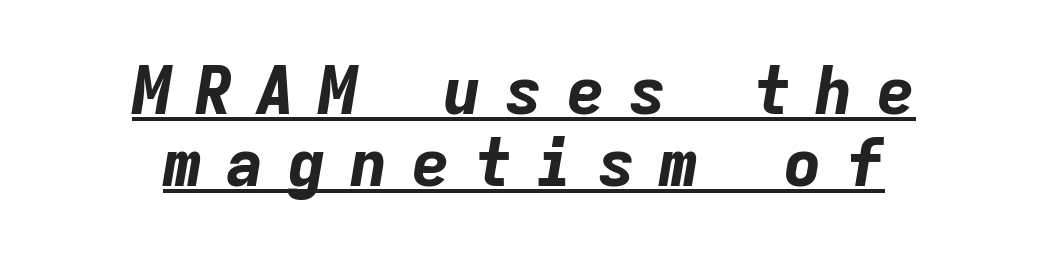
The image shows 66 px bold type, italic (leaning right), monospaced; set centered, tight line spacing (1.09x), unusually wide letter spacing (+0.34 em), underlined; low stroke contrast and a medium x-height.
